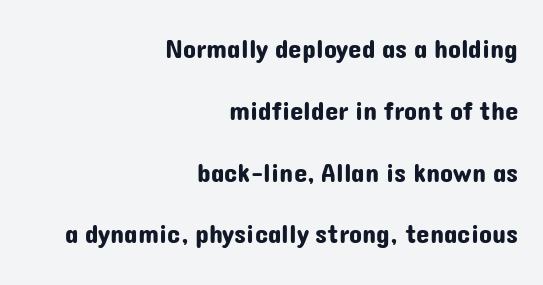
{"italic": "no", "underline": "no", "align": "right", "line_spacing": "loose", "line_spacing_ratio": 2.29, "letter_spacing": "normal", "letter_spacing_em": 0.0, "glyph_px": 27}
